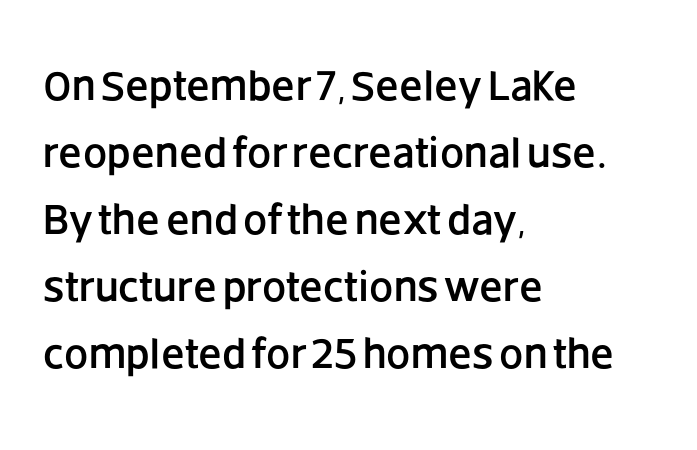
Descenders hang freely into open space. Varying glyph widths throughout — classic text-font behaviour. Each letter's strokes conclude bluntly, with no projecting serifs. Tall strokes in this sample are plumb rather than angled. The passage shown stacks its lines at a standard gap. Caption: standard tracking, unaltered.
